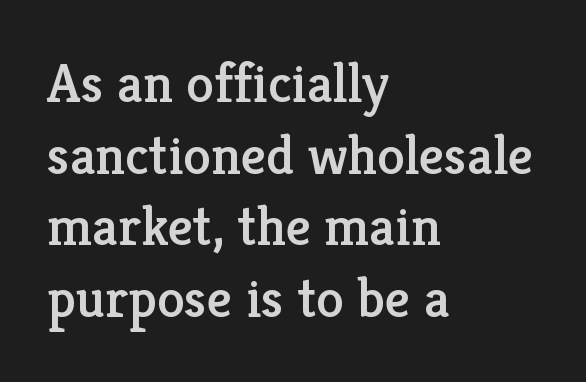
{"serif": "yes", "italic": "no", "width": "normal", "stroke_contrast": "low", "x_height": "medium", "monospaced": "no", "underline": "no", "align": "left", "line_spacing": "normal", "line_spacing_ratio": 1.28, "letter_spacing": "normal", "letter_spacing_em": 0.0, "glyph_px": 56}
